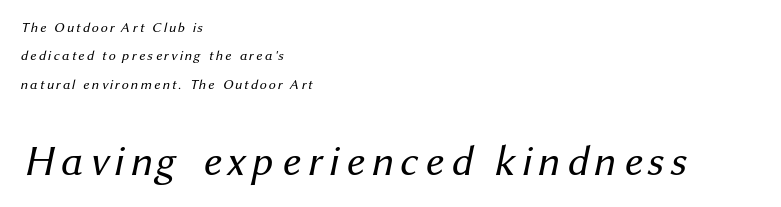
{"serif": "no", "bold": "no", "weight": "regular", "width": "normal", "stroke_contrast": "medium", "x_height": "medium", "monospaced": "no", "underline": "no", "align": "left", "line_spacing": "loose", "line_spacing_ratio": 2.02, "larger_block": "second", "size_ratio": 3.0, "glyph_px": 42}
